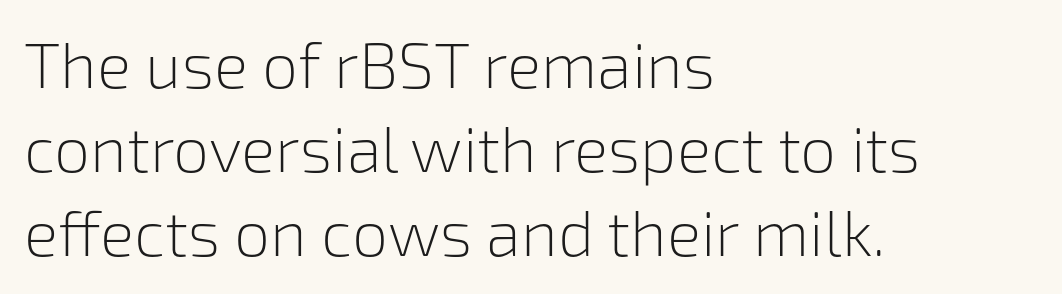
The image shows 64 px light sans-serif type, upright; set left-aligned, normal line spacing (1.31x), normal letter spacing, not underlined; low stroke contrast and a medium x-height.
